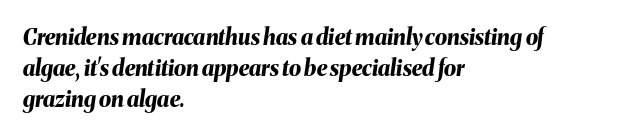
Q: Is the text bold? A: Yes.
Q: Is the text italic (slanted)? A: Yes, it leans right by about 8 degrees.
Q: Is the text underlined? A: No.
Q: How is the paragraph aligned? A: Left-aligned.
Q: Is the spacing between letters normal or unusually wide? A: Normal.
Q: Is the spacing between lines tight, normal or loose? A: Normal.
